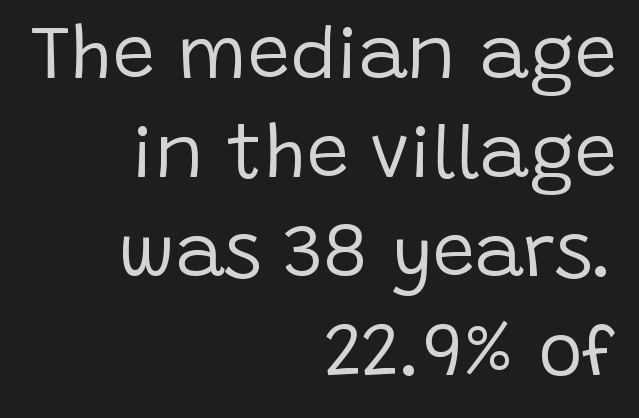
Every stem runs plumb, perpendicular to the baseline. The zone under the glyphs is completely vacant. What kind of face is this? One without serifs — a sans. Observe the ordinary spacing: letters are neighbours, not strangers.
